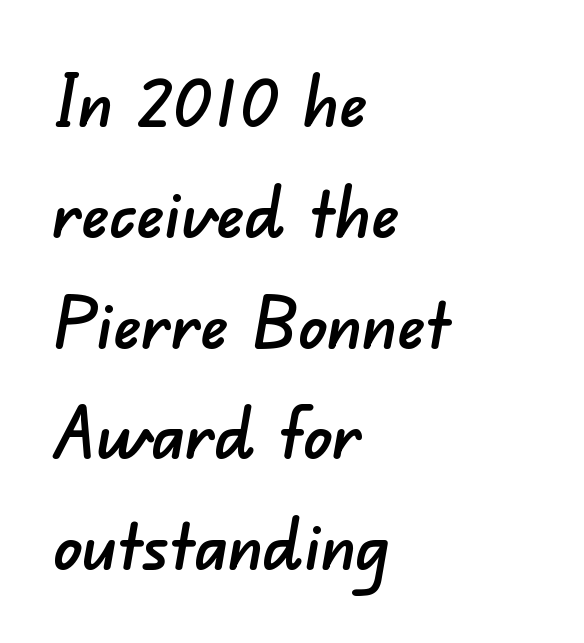
Q: Is the typeface a serif or a sans-serif typeface? A: Sans-serif.
Q: Is the text underlined? A: No.
Q: How is the paragraph aligned? A: Left-aligned.
Q: Is the spacing between letters normal or unusually wide? A: Normal.
Q: Is the spacing between lines tight, normal or loose? A: Normal.
Q: Width (condensed, normal, or wide)? A: Normal.
Q: Stroke contrast? A: Low.
Q: x-height? A: Small.
Q: Monospaced? A: No.
